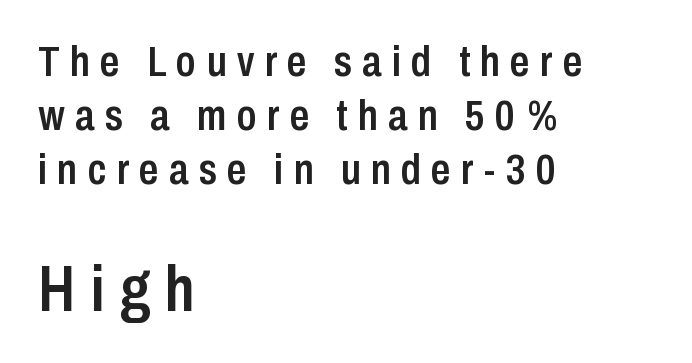
{"serif": "no", "italic": "no", "bold": "semi", "weight": "semibold", "width": "condensed", "stroke_contrast": "low", "x_height": "medium", "monospaced": "no", "underline": "no", "align": "left", "line_spacing": "normal", "line_spacing_ratio": 1.26, "letter_spacing": "wide", "letter_spacing_em": 0.24, "larger_block": "second", "size_ratio": 1.51, "glyph_px": 65}
